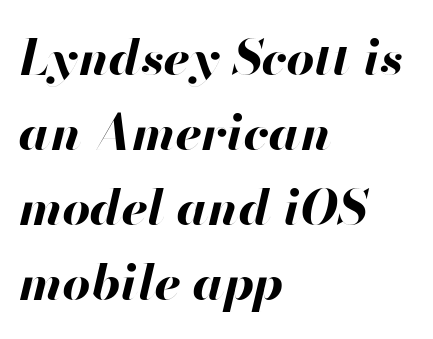
As a designer I'd log this as weight 700, bold. The designer left line spacing at the default. Honestly, there is no underline to notice here at all. The face used here is proportionally spaced, like ordinary book or web type.
